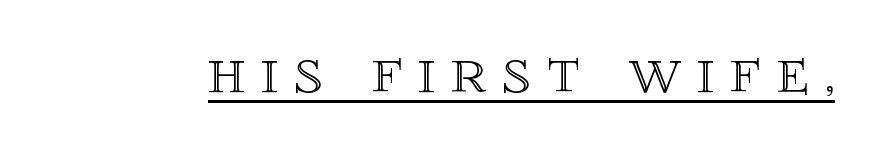
Short note: letters widely spaced. A typesetter would mark this as roman, not italic. Has an underline been added? It has. A typesetter would call this proportional, since set widths differ per character.
